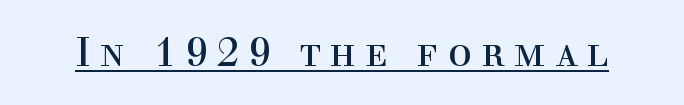
{"serif": "yes", "italic": "no", "bold": "no", "weight": "regular", "width": "normal", "x_height": "medium", "monospaced": "no", "underline": "yes", "letter_spacing": "wide", "letter_spacing_em": 0.23, "glyph_px": 40}
